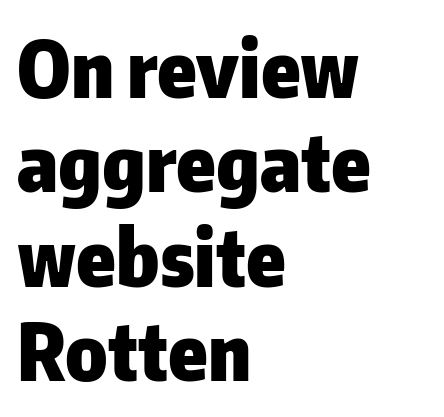
You could call the tracking neutral — neither tight nor loose. Serif or sans? Sans — the stroke terminals are bare. The letters advance in unequal steps, a hallmark of proportional type. The face used here has the dense, thick strokes of a bold.
